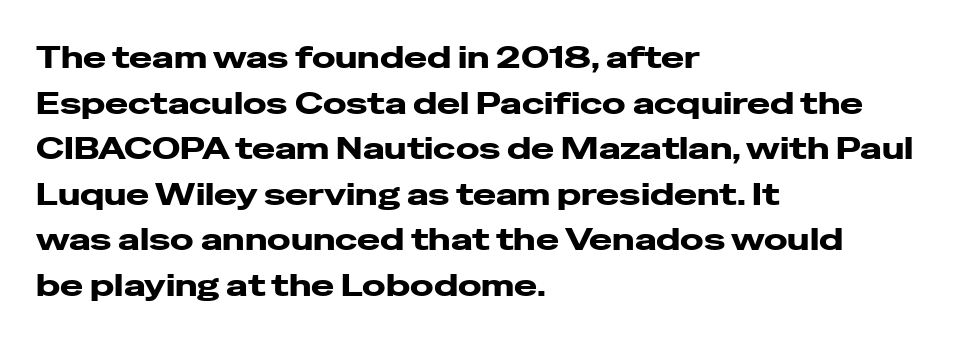
{"serif": "no", "italic": "no", "width": "wide", "stroke_contrast": "low", "x_height": "medium", "monospaced": "no", "underline": "no", "align": "left", "line_spacing": "normal", "line_spacing_ratio": 1.47, "letter_spacing": "normal", "letter_spacing_em": 0.0, "glyph_px": 31}
